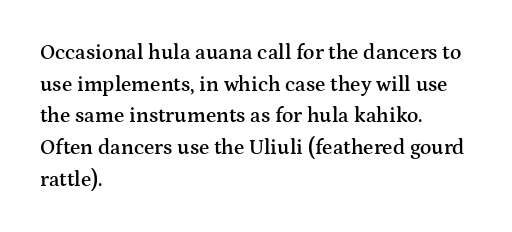
Italic? Not at all — the glyphs are vertical. A typesetter would call this zero additional tracking. The typesetting leans somewhat heavy: a semibold. The string is rendered with underlining switched off. The setting favours the left margin, as ordinary paragraphs usually do.
